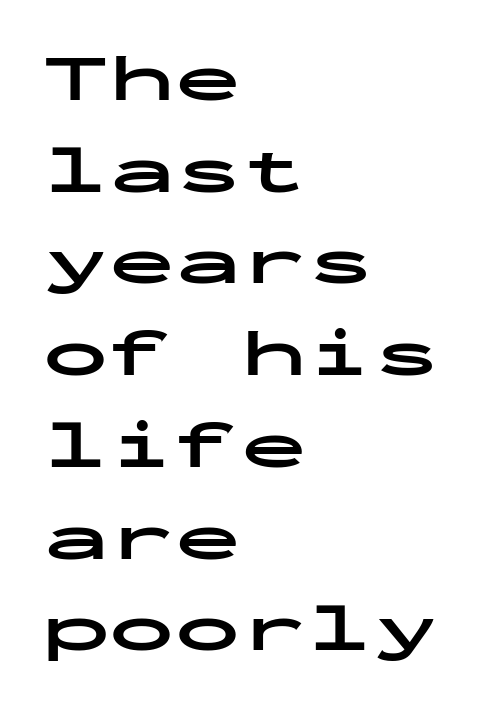
Q: Is the text bold? A: Yes.
Q: Is the text italic (slanted)? A: No, it is upright.
Q: Is the typeface a serif or a sans-serif typeface? A: Sans-serif.
Q: Is the text underlined? A: No.
Q: How is the paragraph aligned? A: Left-aligned.
Q: Is the spacing between letters normal or unusually wide? A: Normal.
Q: Is the spacing between lines tight, normal or loose? A: Normal.
Q: Width (condensed, normal, or wide)? A: Wide.
Q: Stroke contrast? A: Low.
Q: x-height? A: Medium.
Q: Monospaced? A: Yes.
